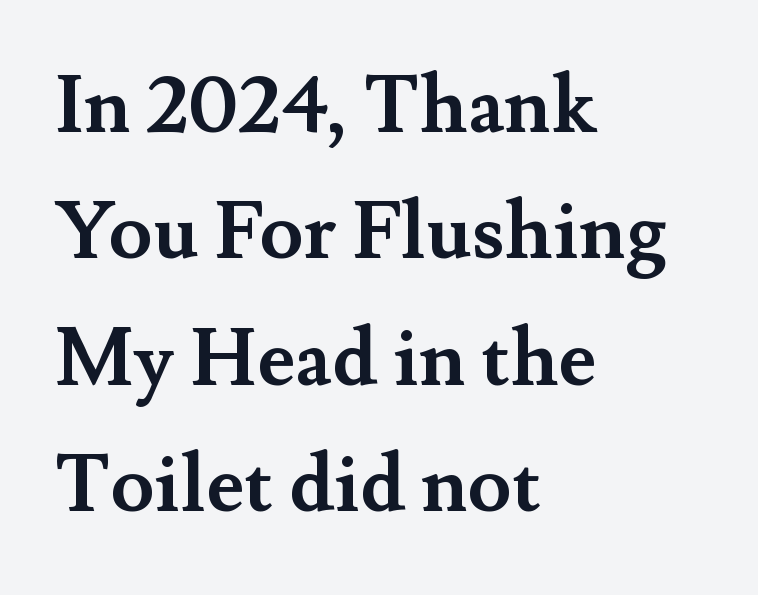
Q: Is the text bold? A: Yes.
Q: Is the text italic (slanted)? A: No, it is upright.
Q: Is the typeface a serif or a sans-serif typeface? A: Serif.
Q: Is the text underlined? A: No.
Q: How is the paragraph aligned? A: Left-aligned.
Q: Is the spacing between letters normal or unusually wide? A: Normal.
Q: Is the spacing between lines tight, normal or loose? A: Normal.
Q: Width (condensed, normal, or wide)? A: Normal.
Q: Stroke contrast? A: Medium.
Q: x-height? A: Small.
Q: Monospaced? A: No.
